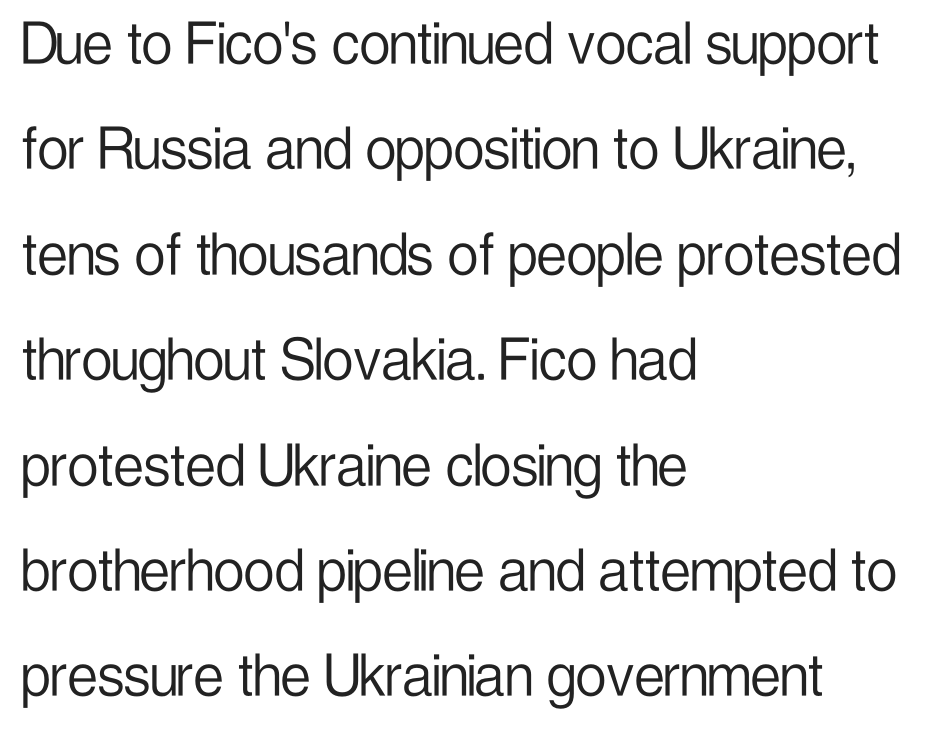
{"serif": "no", "italic": "no", "bold": "no", "weight": "light", "width": "condensed", "stroke_contrast": "low", "x_height": "medium", "monospaced": "no", "underline": "no", "align": "left", "line_spacing": "normal", "line_spacing_ratio": 1.55, "letter_spacing": "normal", "letter_spacing_em": 0.0, "glyph_px": 68}
